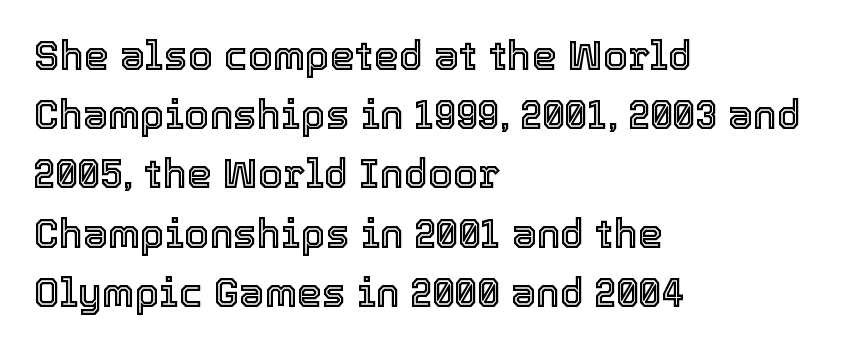
The image shows 40 px text type, upright; set left-aligned, normal line spacing (1.48x), normal letter spacing, not underlined; a medium x-height.
